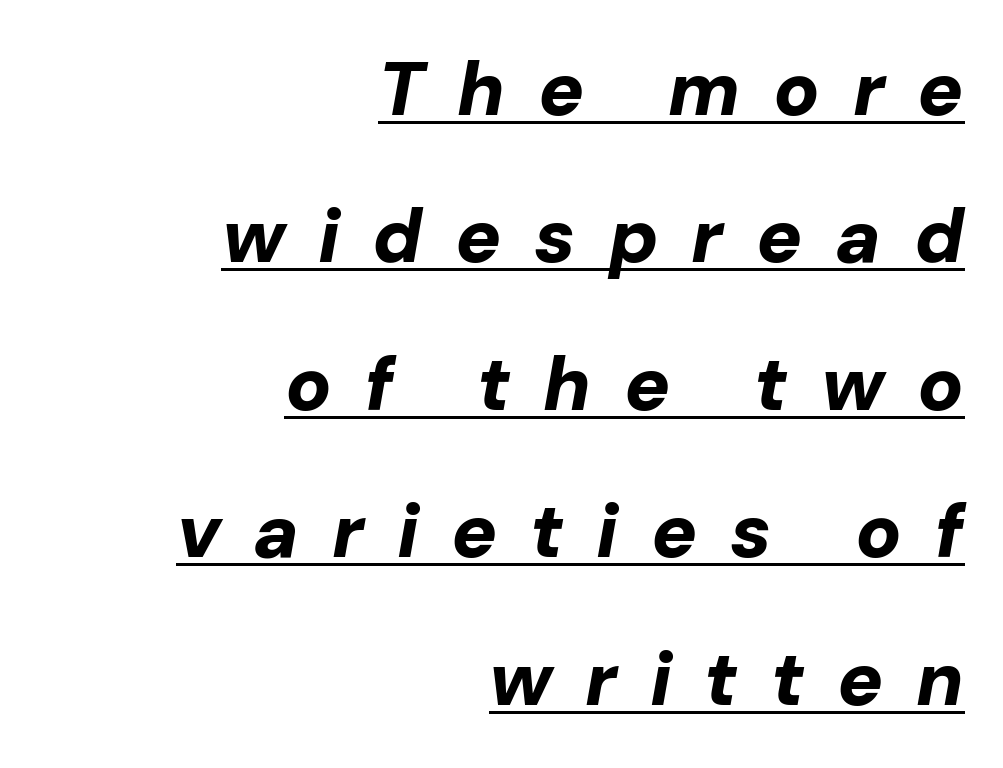
Each letter keeps its own natural width here, so spacing adapts to shape. This sample is right-justified, so line beginnings fall wherever the words allow. The glyphs have the mass of a bold cut. Successive baselines arrive slowly, with a big drop between each. This rendering features underlined lettering.
